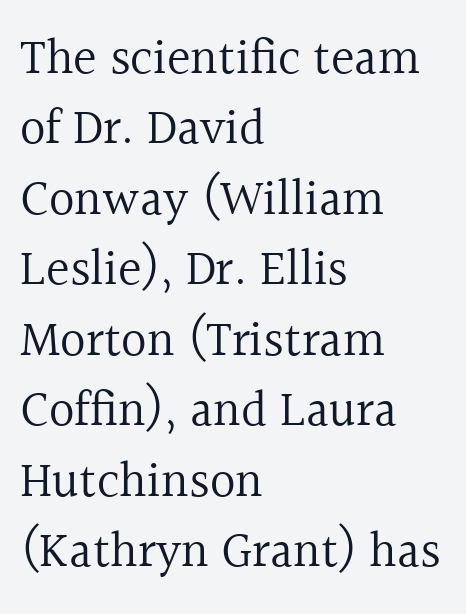
Quick note: not italic, upright. The letterforms sit shoulder to shoulder at normal distance. Unlike a clean sans, this face finishes its strokes with serifs. The face used here is proportionally spaced, like ordinary book or web type.
